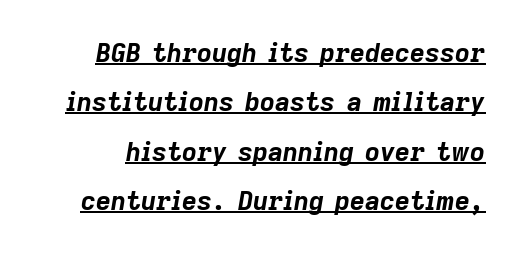
The image shows 26 px bold type, italic (leaning right); set loose line spacing (1.9x), normal letter spacing, underlined.
